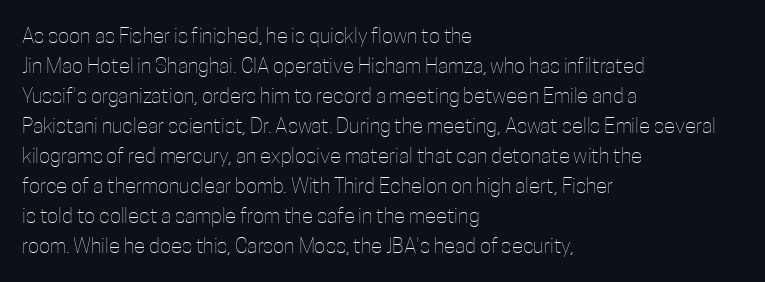
The image shows 21 px text type, upright; set left-aligned, normal line spacing (1.43x), normal letter spacing, not underlined.
